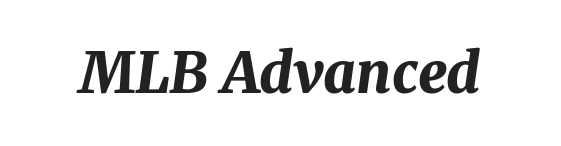
The image shows 56 px bold type, italic (leaning right); set normal letter spacing, not underlined; medium stroke contrast and a medium x-height.
